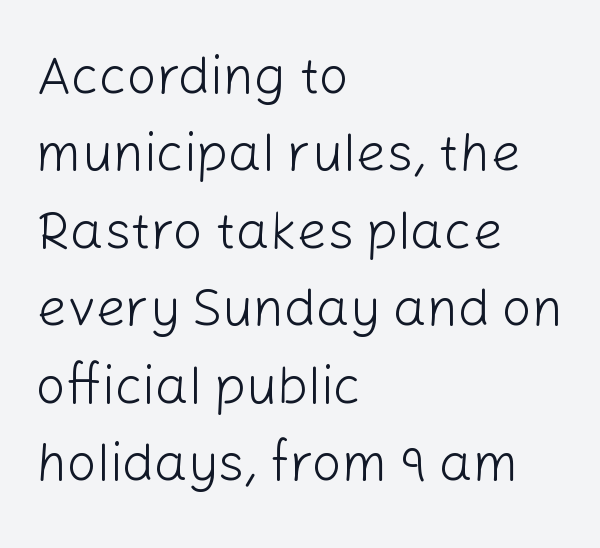
{"serif": "no", "italic": "no", "bold": "no", "weight": "light", "width": "normal", "stroke_contrast": "low", "x_height": "medium", "monospaced": "no", "underline": "no", "align": "left", "line_spacing": "normal", "line_spacing_ratio": 1.46, "letter_spacing": "normal", "letter_spacing_em": 0.0, "glyph_px": 53}
